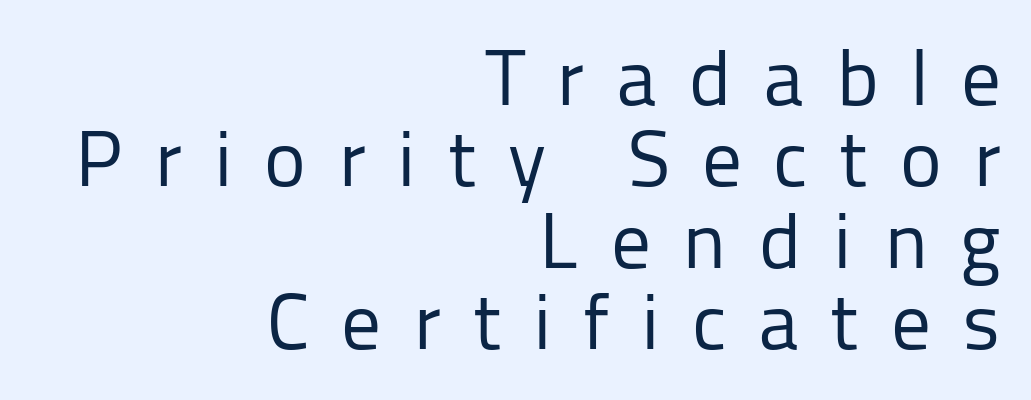
Q: Is the text bold? A: No.
Q: Is the text italic (slanted)? A: No, it is upright.
Q: Is the typeface a serif or a sans-serif typeface? A: Sans-serif.
Q: Is the text underlined? A: No.
Q: How is the paragraph aligned? A: Right-aligned.
Q: Is the spacing between letters normal or unusually wide? A: Unusually wide.
Q: Is the spacing between lines tight, normal or loose? A: Tight.
Q: Width (condensed, normal, or wide)? A: Normal.
Q: Stroke contrast? A: Low.
Q: x-height? A: Medium.
Q: Monospaced? A: No.
